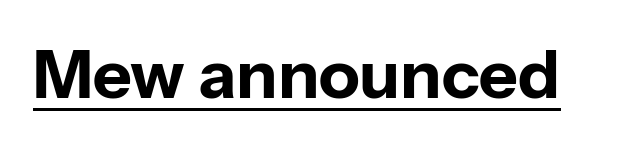
Q: Is the text bold? A: Yes.
Q: Is the text italic (slanted)? A: No, it is upright.
Q: Is the typeface a serif or a sans-serif typeface? A: Sans-serif.
Q: Is the text underlined? A: Yes.
Q: Is the spacing between letters normal or unusually wide? A: Normal.
Q: Width (condensed, normal, or wide)? A: Normal.
Q: Stroke contrast? A: Low.
Q: x-height? A: Medium.
Q: Monospaced? A: No.
